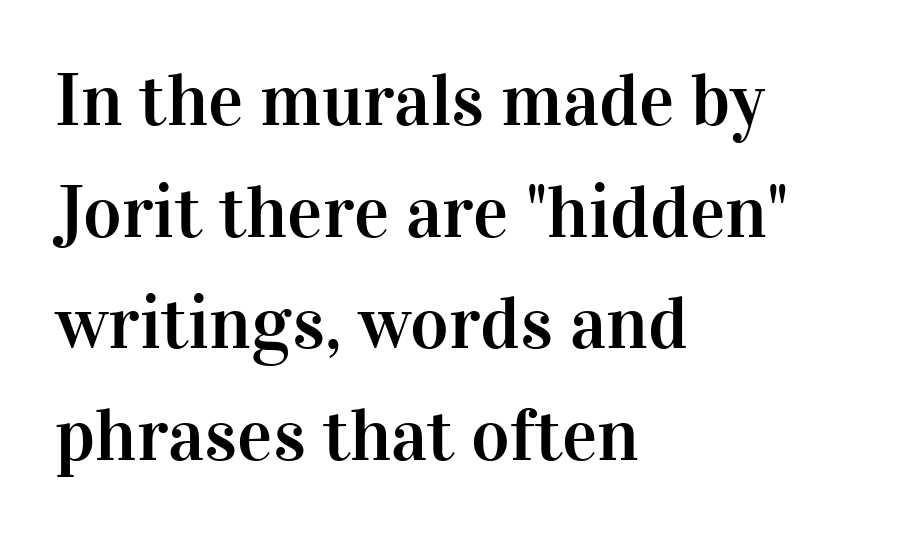
The image shows 74 px serif type, upright; set left-aligned, normal line spacing (1.51x), normal letter spacing, not underlined; high stroke contrast and a medium x-height.
